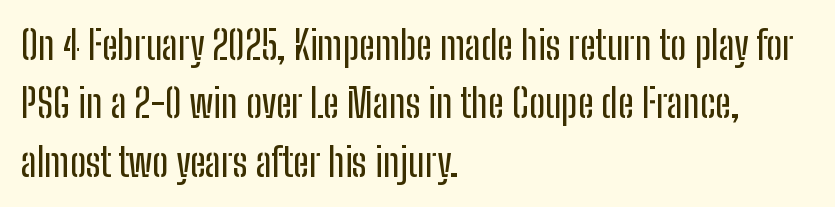
Q: Is the text italic (slanted)? A: No, it is upright.
Q: Is the typeface a serif or a sans-serif typeface? A: Sans-serif.
Q: Is the text underlined? A: No.
Q: How is the paragraph aligned? A: Left-aligned.
Q: Is the spacing between letters normal or unusually wide? A: Normal.
Q: Is the spacing between lines tight, normal or loose? A: Normal.
Q: Width (condensed, normal, or wide)? A: Condensed.
Q: Stroke contrast? A: Low.
Q: x-height? A: Medium.
Q: Monospaced? A: No.
